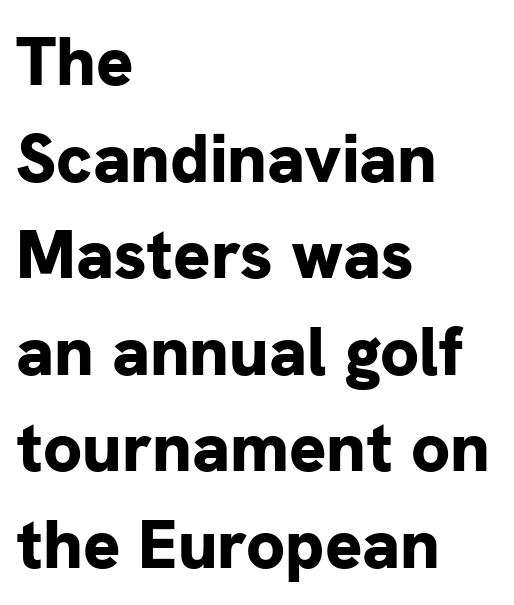
Q: Is the text bold? A: Yes.
Q: Is the text italic (slanted)? A: No, it is upright.
Q: Is the typeface a serif or a sans-serif typeface? A: Sans-serif.
Q: Is the text underlined? A: No.
Q: How is the paragraph aligned? A: Left-aligned.
Q: Is the spacing between letters normal or unusually wide? A: Normal.
Q: Is the spacing between lines tight, normal or loose? A: Normal.
Q: Width (condensed, normal, or wide)? A: Normal.
Q: Stroke contrast? A: Low.
Q: x-height? A: Medium.
Q: Monospaced? A: No.
